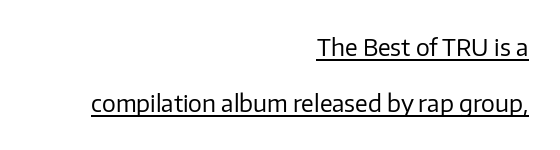
Q: Is the text bold? A: No.
Q: Is the text italic (slanted)? A: No, it is upright.
Q: Is the text underlined? A: Yes.
Q: How is the paragraph aligned? A: Right-aligned.
Q: Is the spacing between letters normal or unusually wide? A: Normal.
Q: Is the spacing between lines tight, normal or loose? A: Loose.
